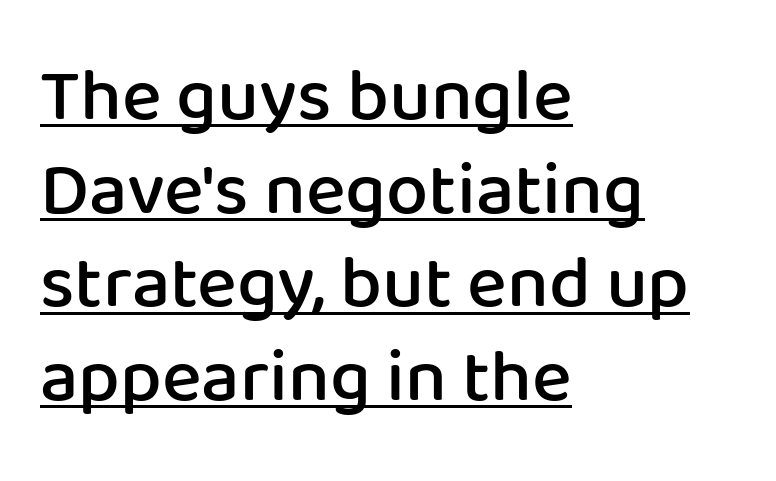
Q: Is the text bold? A: Semi-bold.
Q: Is the text italic (slanted)? A: No, it is upright.
Q: Is the typeface a serif or a sans-serif typeface? A: Sans-serif.
Q: Is the text underlined? A: Yes.
Q: How is the paragraph aligned? A: Left-aligned.
Q: Is the spacing between letters normal or unusually wide? A: Normal.
Q: Is the spacing between lines tight, normal or loose? A: Normal.
Q: Width (condensed, normal, or wide)? A: Normal.
Q: Stroke contrast? A: Low.
Q: x-height? A: Medium.
Q: Monospaced? A: No.
